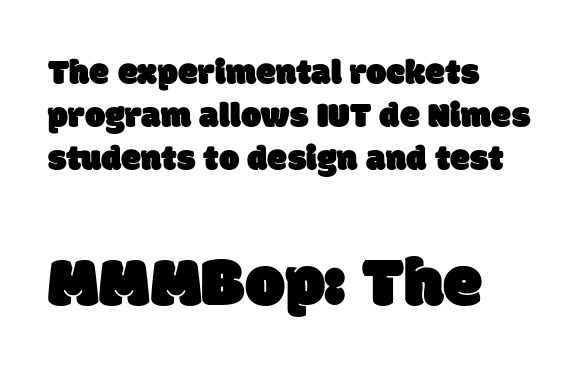
A sans-serif font was chosen for this passage. Bigger letters appear in the bottom chunk; the top chunk is reduced. The line texture is even and compact thanks to regular tracking. The passage is arranged the way most books set body copy — flush left. A typesetter would call this proportional, since set widths differ per character. Any mark beneath the type? The region is blank.
